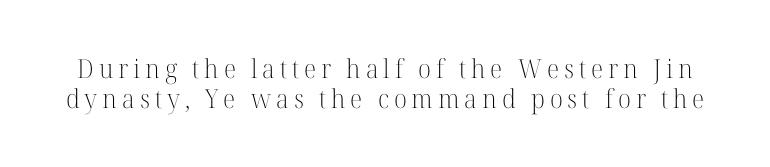
Has an underline been added? It has not. The strokes are not fattened; the text isn't bold. The font's upright variant was chosen for this text.
